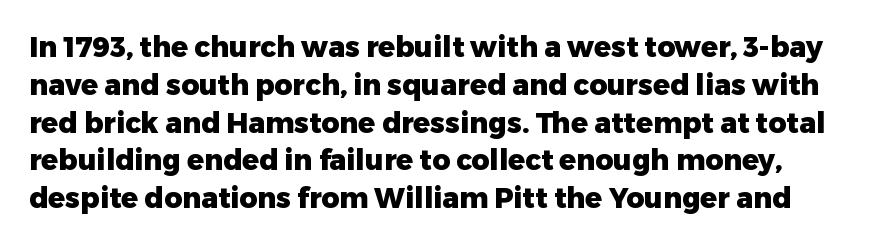
The image shows 28 px heavy sans-serif type, upright; set normal line spacing (1.35x), normal letter spacing, not underlined; low stroke contrast and a medium x-height.
